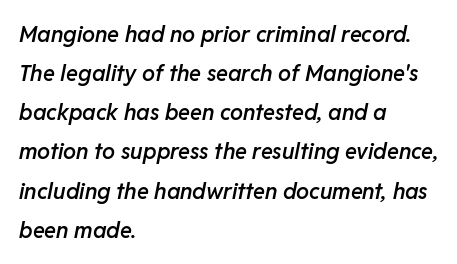
{"italic": "yes", "lean": "right", "slant_degrees": 11, "bold": "semi", "underline": "no", "align": "left", "line_spacing_ratio": 1.78, "letter_spacing": "normal", "letter_spacing_em": 0.0, "glyph_px": 22}
